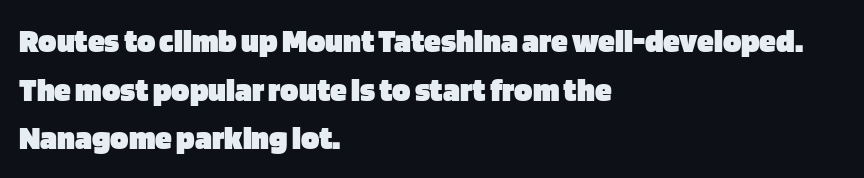
The letters advance in unequal steps, a hallmark of proportional type. The characters display no serif detailing; their extremities are plain. The ragged edge is on the right, which tells us the setting is flush left. Rule under the text: the space is simply empty.
